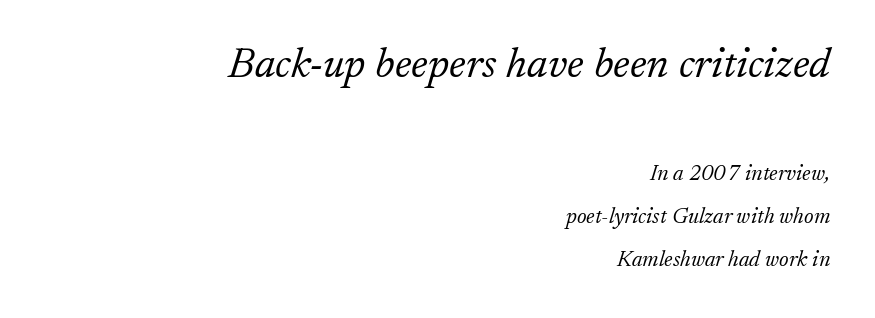
Q: Is the text bold? A: No.
Q: Is the text italic (slanted)? A: Yes, it leans right by about 17 degrees.
Q: Is the typeface a serif or a sans-serif typeface? A: Serif.
Q: Is the text underlined? A: No.
Q: How is the paragraph aligned? A: Right-aligned.
Q: Is the spacing between letters normal or unusually wide? A: Normal.
Q: Is the spacing between lines tight, normal or loose? A: Loose.
Q: Which block of text is set in a larger size, the first (top) or the second (bottom)? A: The first (top) one.
Q: Width (condensed, normal, or wide)? A: Normal.
Q: Stroke contrast? A: Low.
Q: x-height? A: Small.
Q: Monospaced? A: No.
